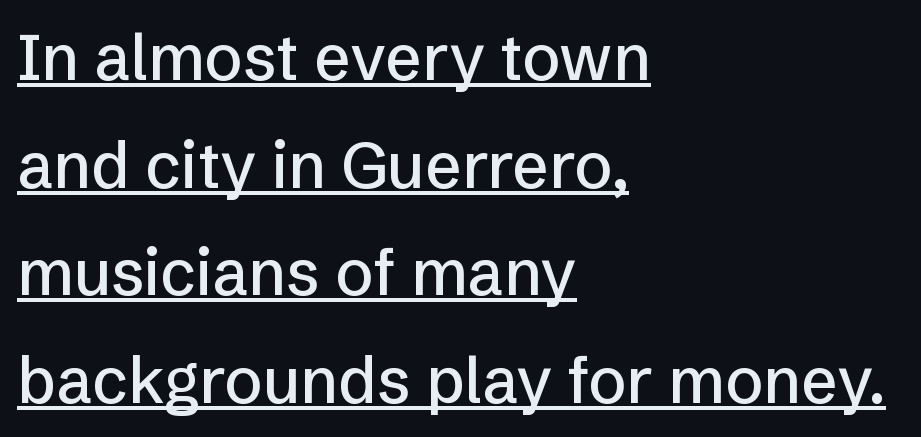
Q: Is the text italic (slanted)? A: No, it is upright.
Q: Is the typeface a serif or a sans-serif typeface? A: Sans-serif.
Q: Is the text underlined? A: Yes.
Q: How is the paragraph aligned? A: Left-aligned.
Q: Is the spacing between letters normal or unusually wide? A: Normal.
Q: Is the spacing between lines tight, normal or loose? A: Normal.
Q: Width (condensed, normal, or wide)? A: Normal.
Q: Stroke contrast? A: Low.
Q: x-height? A: Medium.
Q: Monospaced? A: No.
